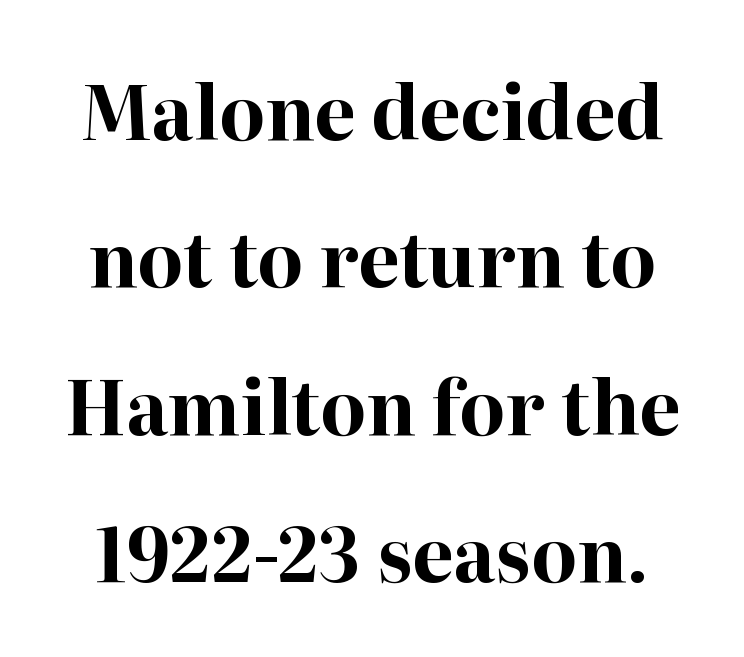
Quick note: underline off. Unlike italic type, these characters show no tilt at all. Interline gaps are noticeably wide in this sample. Are there feet on the stems? There are — it's a serif. A typesetter would call this proportional, since set widths differ per character.
